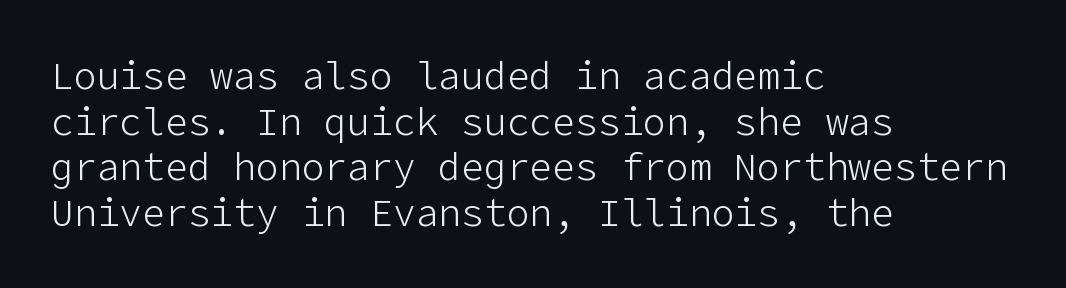
Beneath every word, the page is bare. No italicization has been applied; the sample stays upright. The rendering anchors every line to the left-hand side. Examine the stroke ends and you'll find no serifs.
